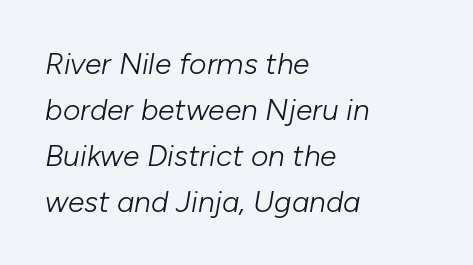
The image shows 30 px light type, italic (leaning right); set left-aligned, normal line spacing (1.53x), normal letter spacing, not underlined; low stroke contrast and a medium x-height.
